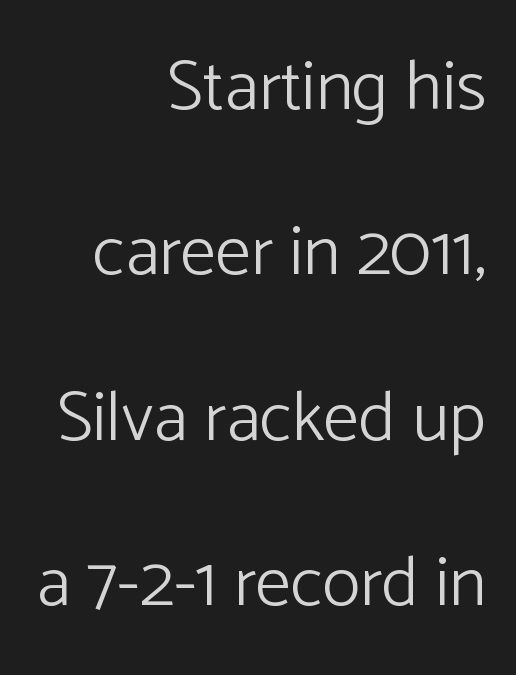
A typesetter would label this face a sans. Airy leading. Ascenders rise straight up at ninety degrees. Every row of glyphs terminates at an identical x-position on the right. The type is set solid horizontally, with unmodified tracking. The passage shown is typed in a proportional face where columns would drift.
